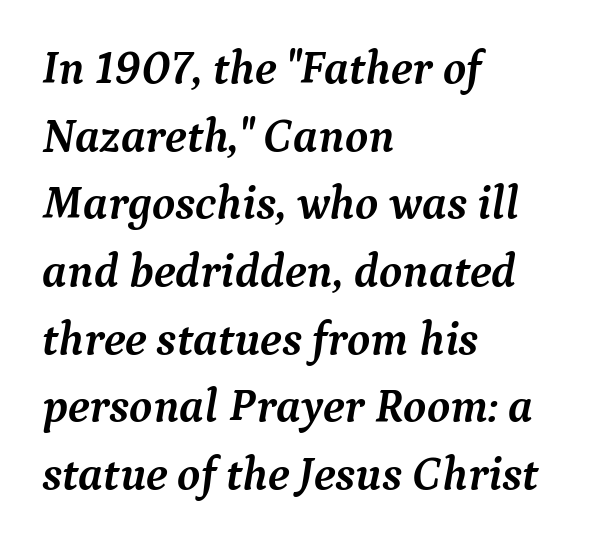
{"serif": "yes", "italic": "yes", "lean": "right", "slant_degrees": 9, "bold": "yes", "weight": "semibold", "width": "normal", "stroke_contrast": "medium", "x_height": "medium", "monospaced": "no", "underline": "no", "align": "left", "line_spacing": "normal", "line_spacing_ratio": 1.44, "letter_spacing": "normal", "letter_spacing_em": 0.0, "glyph_px": 47}
